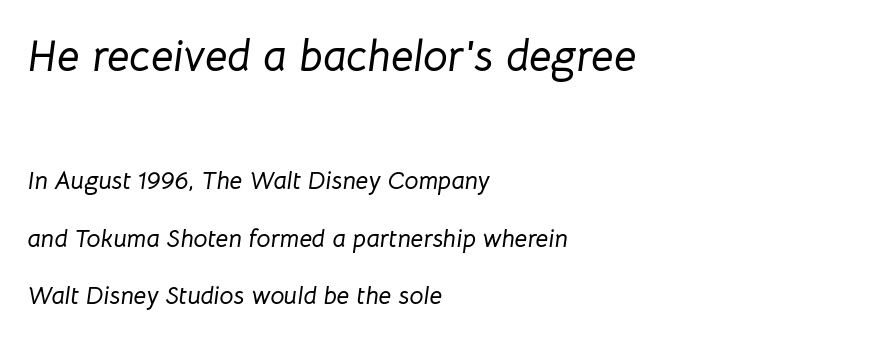
Q: Is the text italic (slanted)? A: Yes, it leans right by about 8 degrees.
Q: Is the text underlined? A: No.
Q: How is the paragraph aligned? A: Left-aligned.
Q: Is the spacing between letters normal or unusually wide? A: Normal.
Q: Is the spacing between lines tight, normal or loose? A: Loose.
Q: Which block of text is set in a larger size, the first (top) or the second (bottom)? A: The first (top) one.
Q: Width (condensed, normal, or wide)? A: Normal.
Q: Stroke contrast? A: Low.
Q: x-height? A: Medium.
Q: Monospaced? A: No.
